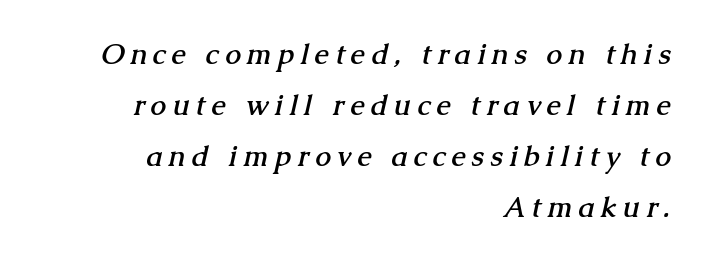
Q: Is the text bold? A: Yes.
Q: Is the typeface a serif or a sans-serif typeface? A: Serif.
Q: Is the text underlined? A: No.
Q: How is the paragraph aligned? A: Right-aligned.
Q: Is the spacing between letters normal or unusually wide? A: Unusually wide.
Q: Width (condensed, normal, or wide)? A: Normal.
Q: Stroke contrast? A: Medium.
Q: x-height? A: Medium.
Q: Monospaced? A: No.
